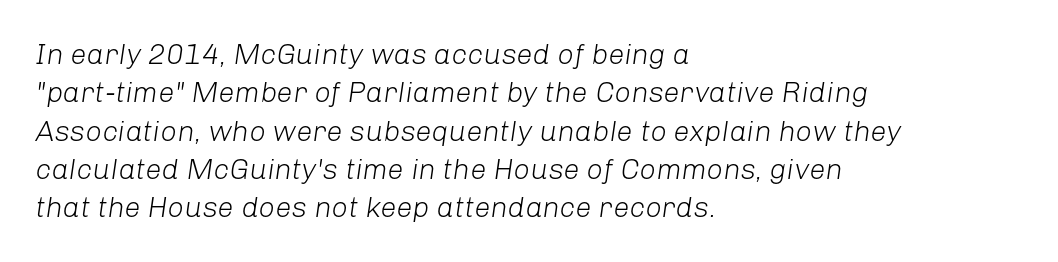
Q: Is the text bold? A: No.
Q: Is the text italic (slanted)? A: Yes, it leans right by about 8 degrees.
Q: Is the text underlined? A: No.
Q: How is the paragraph aligned? A: Left-aligned.
Q: Is the spacing between letters normal or unusually wide? A: Normal.
Q: Is the spacing between lines tight, normal or loose? A: Normal.
Q: Width (condensed, normal, or wide)? A: Normal.
Q: Stroke contrast? A: Low.
Q: x-height? A: Medium.
Q: Monospaced? A: No.
